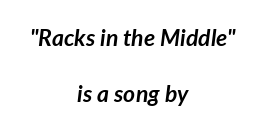
{"italic": "yes", "lean": "right", "slant_degrees": 7, "bold": "yes", "underline": "no", "align": "center", "line_spacing": "loose", "line_spacing_ratio": 2.43, "letter_spacing": "normal", "letter_spacing_em": 0.0, "glyph_px": 23}
